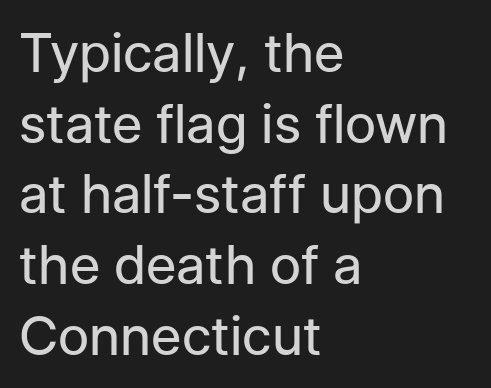
{"serif": "no", "italic": "no", "bold": "no", "weight": "regular", "width": "normal", "stroke_contrast": "low", "x_height": "medium", "monospaced": "no", "underline": "no", "align": "left", "line_spacing": "normal", "line_spacing_ratio": 1.31, "letter_spacing": "normal", "letter_spacing_em": 0.0, "glyph_px": 54}
